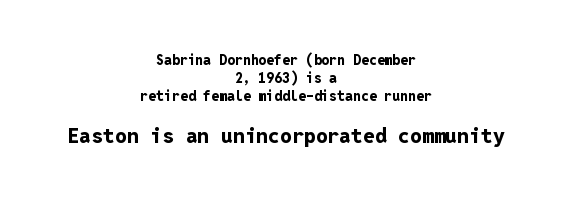
{"italic": "no", "bold": "yes", "underline": "no", "align": "center", "line_spacing": "normal", "line_spacing_ratio": 1.3, "letter_spacing": "normal", "letter_spacing_em": 0.0, "larger_block": "second", "size_ratio": 1.5, "glyph_px": 21}
